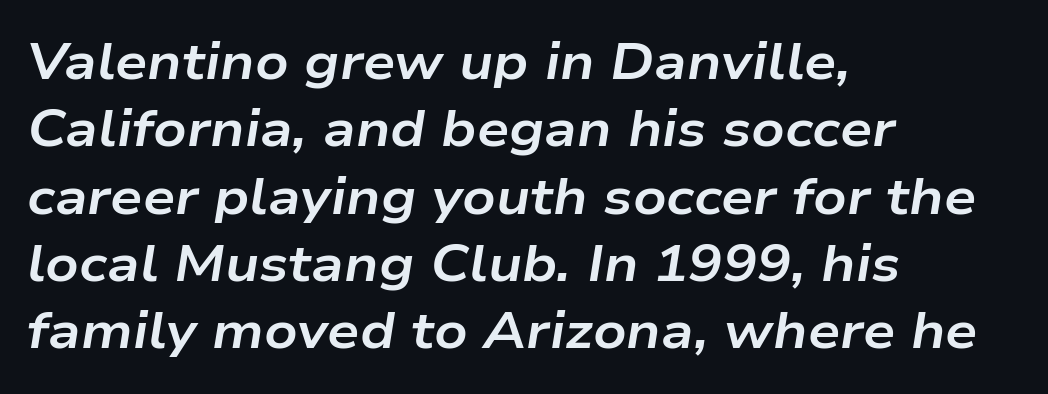
The image shows 51 px bold, wide type, italic (leaning right); set left-aligned, normal line spacing (1.32x), normal letter spacing, not underlined; low stroke contrast and a medium x-height.
